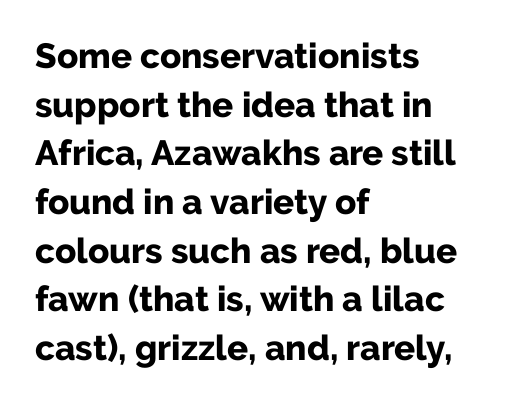
{"serif": "no", "italic": "no", "bold": "yes", "weight": "bold", "width": "normal", "stroke_contrast": "low", "x_height": "medium", "monospaced": "no", "underline": "no", "align": "left", "line_spacing": "normal", "line_spacing_ratio": 1.39, "letter_spacing": "normal", "letter_spacing_em": 0.0, "glyph_px": 35}
